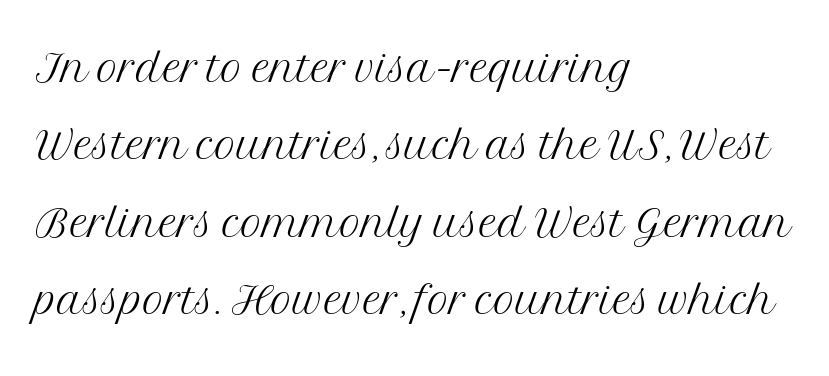
The image shows 59 px light serif type; set left-aligned, normal line spacing (1.31x), normal letter spacing, not underlined; medium stroke contrast and a medium x-height.
